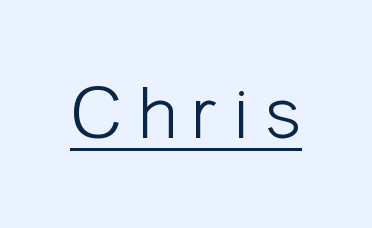
Q: Is the text bold? A: No.
Q: Is the text italic (slanted)? A: No, it is upright.
Q: Is the typeface a serif or a sans-serif typeface? A: Sans-serif.
Q: Is the text underlined? A: Yes.
Q: Is the spacing between letters normal or unusually wide? A: Unusually wide.
Q: Width (condensed, normal, or wide)? A: Condensed.
Q: Stroke contrast? A: Low.
Q: x-height? A: Medium.
Q: Monospaced? A: No.
